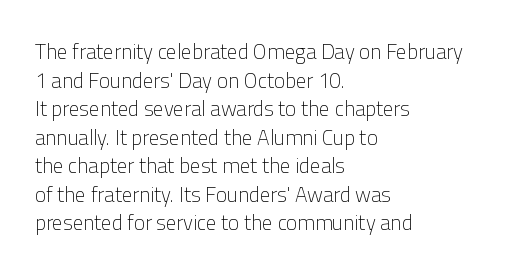
{"italic": "no", "bold": "no", "underline": "no", "align": "left", "line_spacing": "normal", "line_spacing_ratio": 1.36, "letter_spacing": "normal", "letter_spacing_em": 0.0, "glyph_px": 21}
